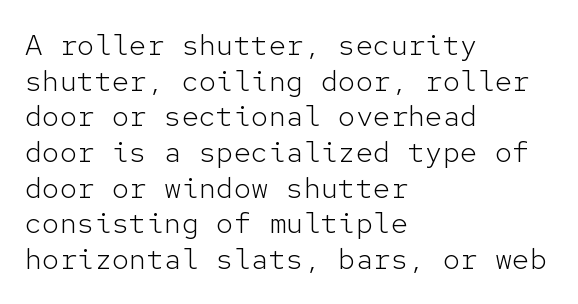
The image shows 29 px light sans-serif type, upright, monospaced; set left-aligned, line spacing 1.23x, normal letter spacing, not underlined; low stroke contrast and a medium x-height.
